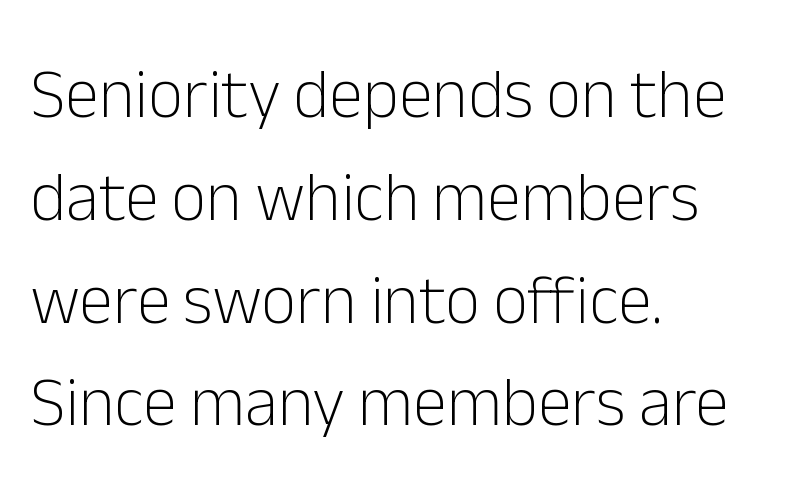
{"serif": "no", "italic": "no", "bold": "no", "weight": "light", "width": "normal", "stroke_contrast": "low", "x_height": "medium", "monospaced": "no", "underline": "no", "align": "left", "line_spacing": "normal", "line_spacing_ratio": 1.49, "letter_spacing": "normal", "letter_spacing_em": 0.0, "glyph_px": 69}
